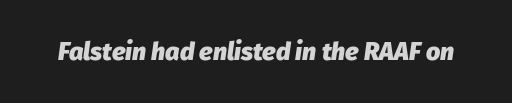
A typesetter would mark this as italic. In terms of letterspacing, this is plain default setting. Heavy, bold letterforms. Honestly, there is no underline to notice here at all.
